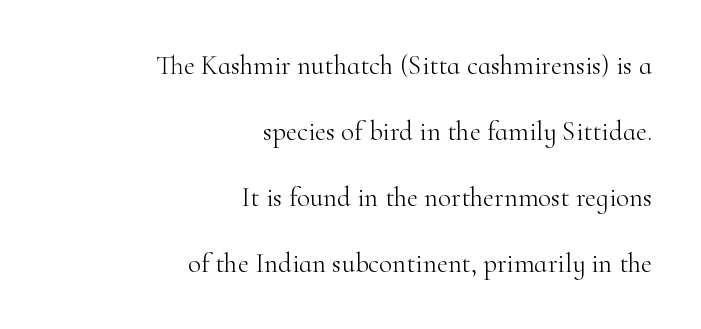
The image shows 27 px text type, upright; set right-aligned, loose line spacing (2.44x), normal letter spacing, not underlined.
